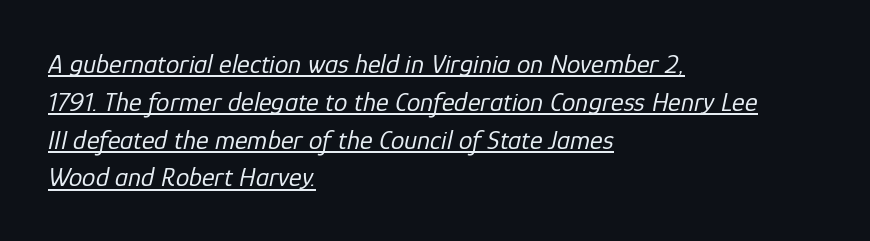
The type is set solid horizontally, with unmodified tracking. The typeface has the unassuming heft of standard copy or less. The rendering applies a slant to the glyphs. A typesetter would call this leading conventional body-copy spacing.
